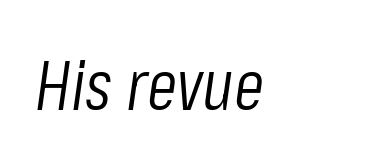
You could not count columns in this text — the font is proportionally spaced. Notice how the stems are inclined rather than vertical — that's the hallmark of italics. The characters are drawn with everyday or finer stroke widths. Descenders are the only things crossing below the line. The tracking reads as untouched default to a designer's eye.
